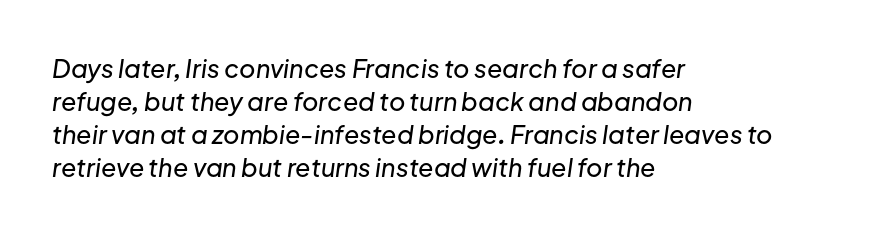
Q: Is the text italic (slanted)? A: Yes, it leans right by about 8 degrees.
Q: Is the text underlined? A: No.
Q: How is the paragraph aligned? A: Left-aligned.
Q: Is the spacing between letters normal or unusually wide? A: Normal.
Q: Is the spacing between lines tight, normal or loose? A: Normal.
